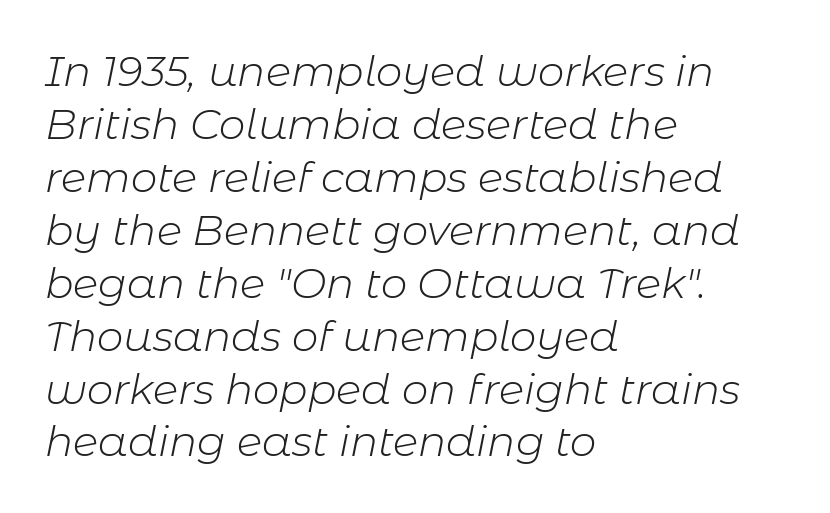
{"italic": "yes", "lean": "right", "slant_degrees": 11, "bold": "no", "weight": "light", "width": "normal", "stroke_contrast": "low", "x_height": "medium", "monospaced": "no", "underline": "no", "align": "left", "line_spacing": "normal", "line_spacing_ratio": 1.26, "letter_spacing": "normal", "letter_spacing_em": 0.0, "glyph_px": 42}
